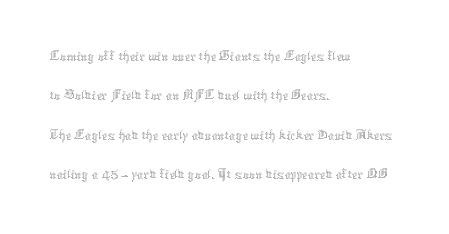
Q: Is the text bold? A: No.
Q: Is the text italic (slanted)? A: No, it is upright.
Q: Is the text underlined? A: No.
Q: How is the paragraph aligned? A: Left-aligned.
Q: Is the spacing between letters normal or unusually wide? A: Normal.
Q: Is the spacing between lines tight, normal or loose? A: Normal.
Q: Width (condensed, normal, or wide)? A: Normal.
Q: Stroke contrast? A: Medium.
Q: x-height? A: Medium.
Q: Monospaced? A: No.
